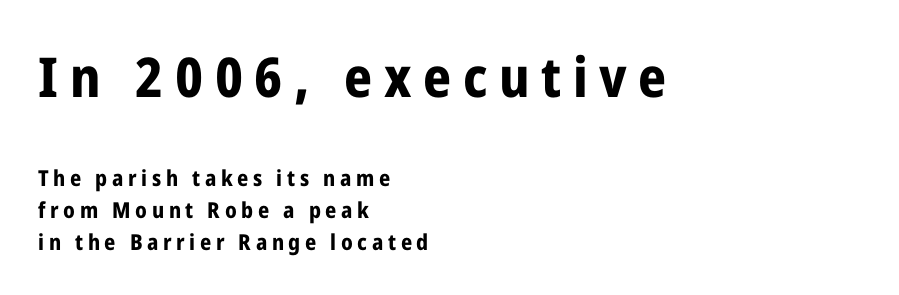
The words here are not underlined. Students, observe: this is what conventionally led text looks like. Nope, no serifs anywhere on these letters. Here the designer chose a conventional face with non-uniform glyph widths. The letters are spread apart with noticeably loose tracking. The earlier block is typeset at a bigger size than the later block.
